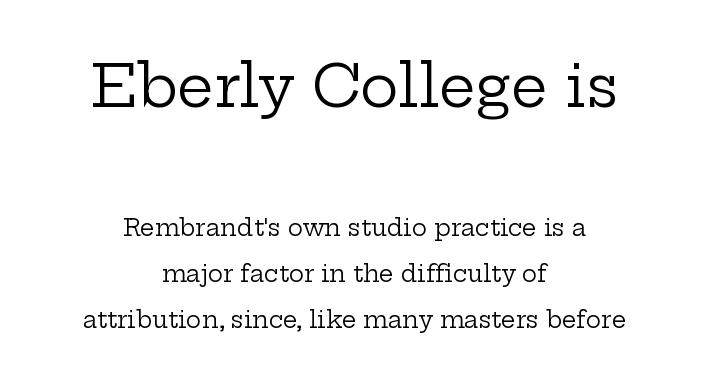
In terms of letterform style, serifs are clearly present. No extra ink here — the face is not bold. One-word summary of the alignment: center. Do the characters align in a grid? No, the font is proportional.
